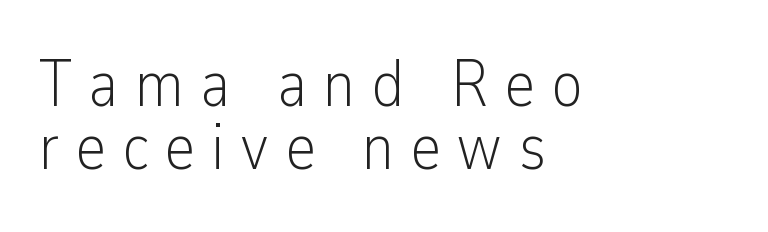
Q: Is the text bold? A: No.
Q: Is the text italic (slanted)? A: No, it is upright.
Q: Is the typeface a serif or a sans-serif typeface? A: Sans-serif.
Q: Is the text underlined? A: No.
Q: How is the paragraph aligned? A: Left-aligned.
Q: Is the spacing between letters normal or unusually wide? A: Unusually wide.
Q: Is the spacing between lines tight, normal or loose? A: Tight.
Q: Width (condensed, normal, or wide)? A: Condensed.
Q: Stroke contrast? A: Low.
Q: x-height? A: Medium.
Q: Monospaced? A: No.
